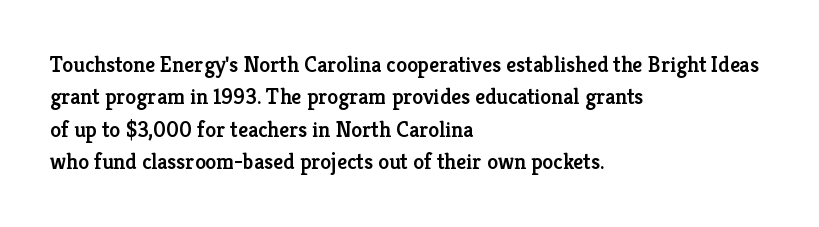
{"italic": "no", "bold": "semi", "underline": "no", "align": "left", "line_spacing": "normal", "line_spacing_ratio": 1.47, "letter_spacing": "normal", "letter_spacing_em": 0.0, "glyph_px": 22}
